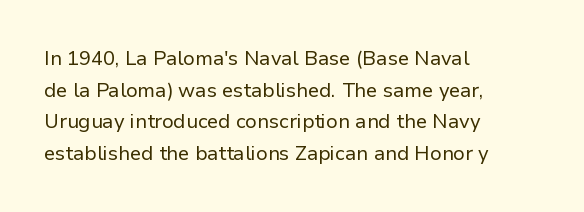
The image shows 20 px text type, upright; set left-aligned, normal line spacing (1.58x), normal letter spacing, not underlined.
